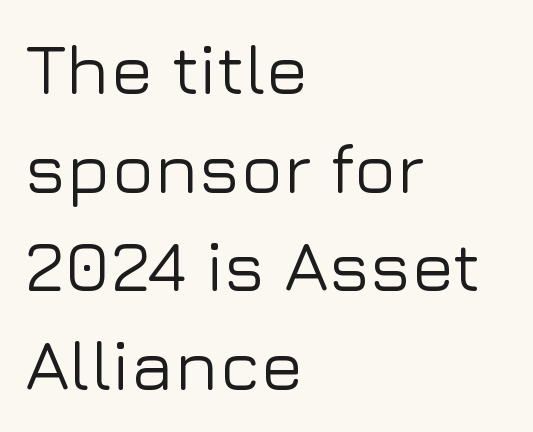
The ragged edge is on the right, which tells us the setting is flush left. Regular leading. Has an underline been added? It has not. There is no visible air inserted between adjacent glyphs. In terms of letterform style, serifs are entirely absent. The face used here is proportionally spaced, like ordinary book or web type.
